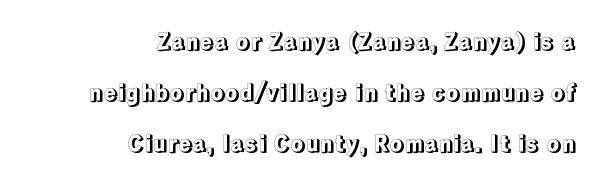
{"italic": "no", "underline": "no", "align": "right", "line_spacing": "loose", "line_spacing_ratio": 2.22, "letter_spacing": "normal", "letter_spacing_em": 0.0, "glyph_px": 23}
